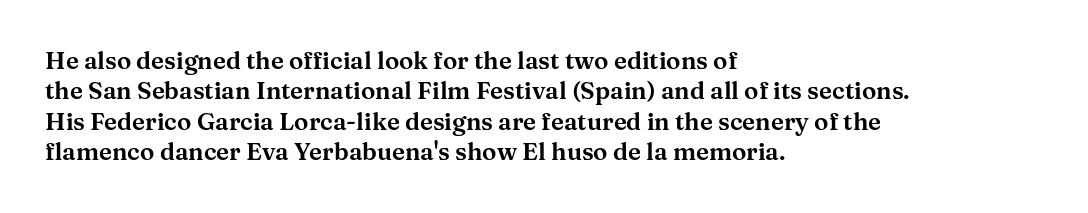
Q: Is the text italic (slanted)? A: No, it is upright.
Q: Is the text underlined? A: No.
Q: How is the paragraph aligned? A: Left-aligned.
Q: Is the spacing between letters normal or unusually wide? A: Normal.
Q: Is the spacing between lines tight, normal or loose? A: Normal.
